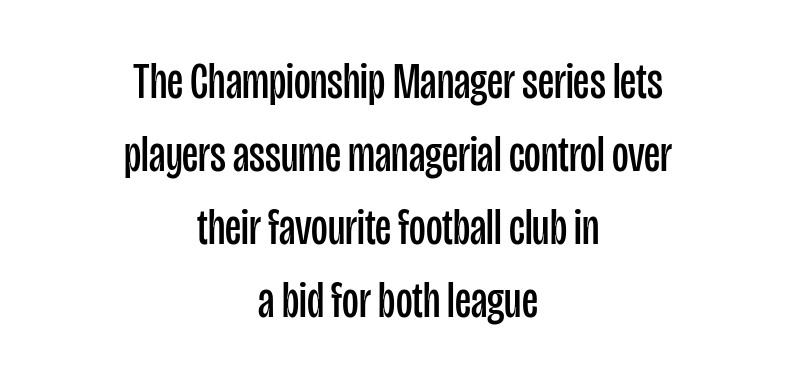
The image shows 51 px regular-weight, condensed sans-serif type, upright; set centered, normal line spacing (1.43x), normal letter spacing, not underlined; low stroke contrast and a large x-height.
